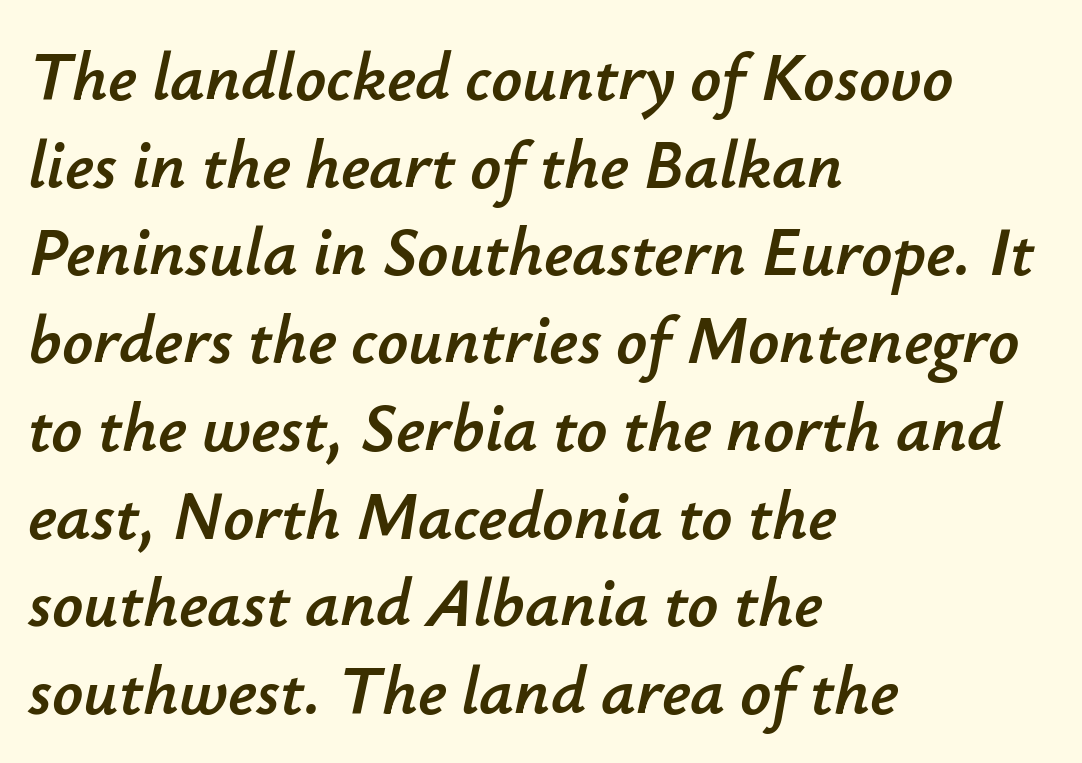
{"italic": "yes", "lean": "right", "slant_degrees": 12, "width": "normal", "stroke_contrast": "low", "x_height": "small", "monospaced": "no", "underline": "no", "align": "left", "line_spacing": "normal", "line_spacing_ratio": 1.29, "letter_spacing": "normal", "letter_spacing_em": 0.0, "glyph_px": 68}
